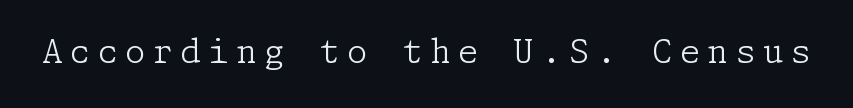
Classification — serif. Stroke mass is kept to a normal reading level or below. Style check: upright. The tracking reads as deliberately expanded to a designer's eye. Each row of text sits above clean, open space.
